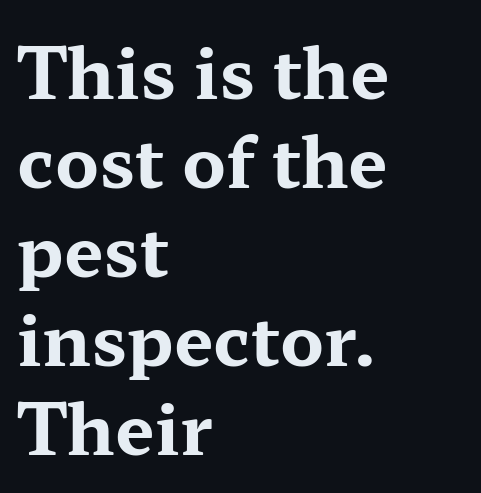
Q: Is the text bold? A: Yes.
Q: Is the text italic (slanted)? A: No, it is upright.
Q: Is the typeface a serif or a sans-serif typeface? A: Serif.
Q: Is the text underlined? A: No.
Q: How is the paragraph aligned? A: Left-aligned.
Q: Is the spacing between letters normal or unusually wide? A: Normal.
Q: Is the spacing between lines tight, normal or loose? A: Normal.
Q: Width (condensed, normal, or wide)? A: Wide.
Q: Stroke contrast? A: Medium.
Q: x-height? A: Medium.
Q: Monospaced? A: No.
